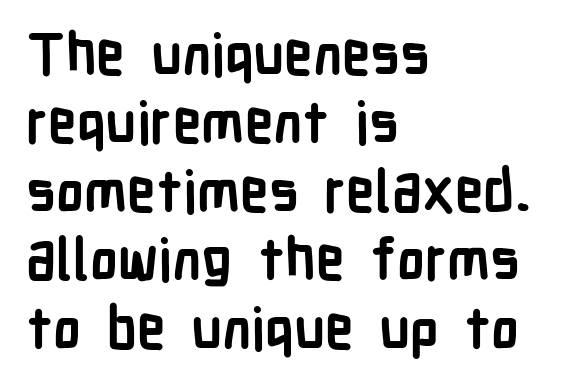
{"serif": "no", "italic": "no", "bold": "yes", "weight": "semibold", "width": "condensed", "stroke_contrast": "low", "x_height": "medium", "monospaced": "no", "underline": "no", "align": "left", "line_spacing_ratio": 1.2, "letter_spacing": "normal", "letter_spacing_em": 0.0, "glyph_px": 57}
